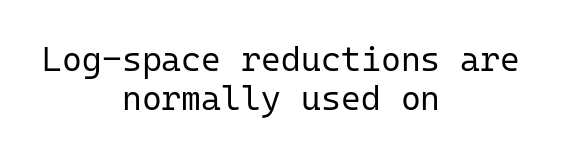
The image shows 34 px regular-weight sans-serif type, upright, monospaced; set centered, tight line spacing (1.14x), normal letter spacing, not underlined; low stroke contrast and a medium x-height.
